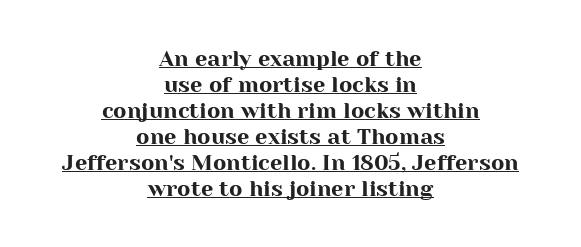
{"italic": "no", "underline": "yes", "align": "center", "line_spacing_ratio": 1.18, "letter_spacing": "normal", "letter_spacing_em": 0.0, "glyph_px": 22}
